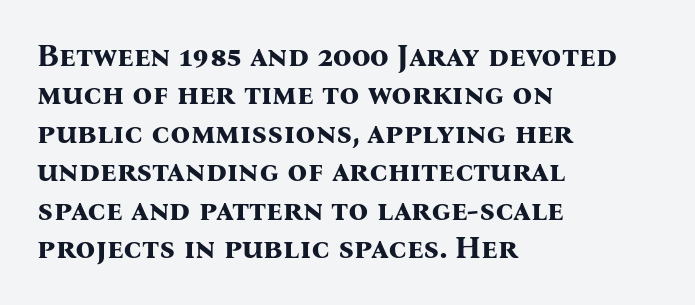
Left-aligned paragraph, ragged on the right. Do the characters align in a grid? No, the font is proportional. Observe the serifs anchoring each vertical stroke in this sample. Caption: standard tracking, unaltered.
